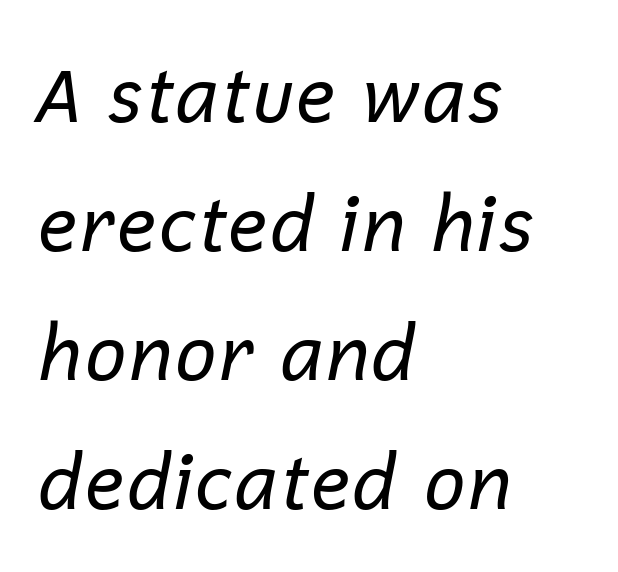
{"italic": "yes", "lean": "right", "slant_degrees": 12, "bold": "no", "weight": "regular", "width": "normal", "stroke_contrast": "low", "x_height": "medium", "monospaced": "no", "underline": "no", "align": "left", "line_spacing_ratio": 1.72, "letter_spacing": "normal", "letter_spacing_em": 0.0, "glyph_px": 75}
